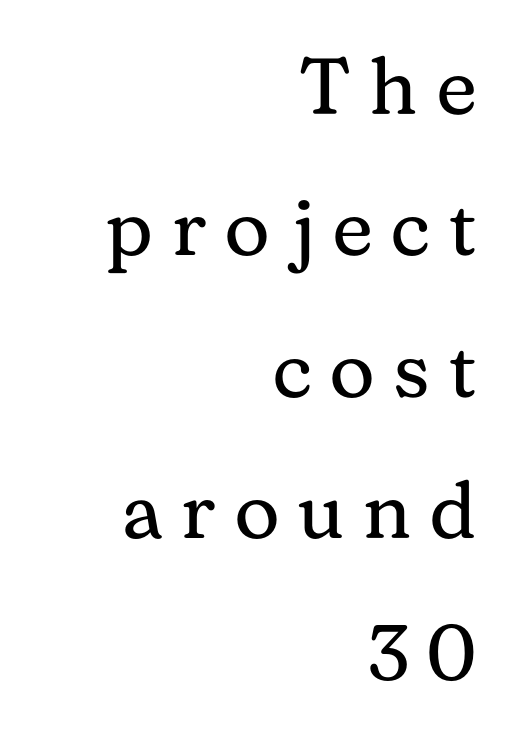
Q: Is the text bold? A: No.
Q: Is the text italic (slanted)? A: No, it is upright.
Q: Is the typeface a serif or a sans-serif typeface? A: Serif.
Q: Is the text underlined? A: No.
Q: How is the paragraph aligned? A: Right-aligned.
Q: Is the spacing between letters normal or unusually wide? A: Unusually wide.
Q: Width (condensed, normal, or wide)? A: Normal.
Q: Stroke contrast? A: Medium.
Q: x-height? A: Medium.
Q: Monospaced? A: No.
